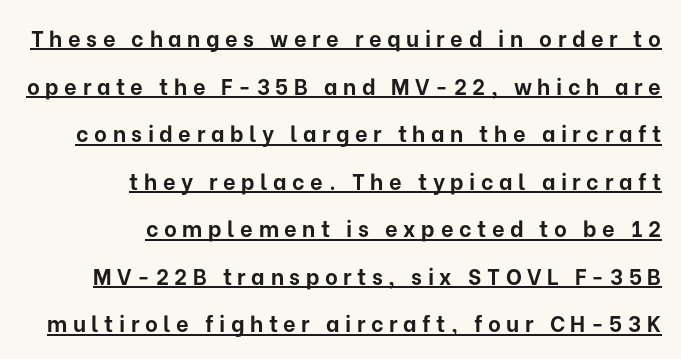
Compared with typical paragraphs, the rows here are farther apart. The tracking jumps out immediately: characters are airy and widely separated. This sample carries an underscore along the baseline area. Students, this is bold: see how much ink each stroke carries.
